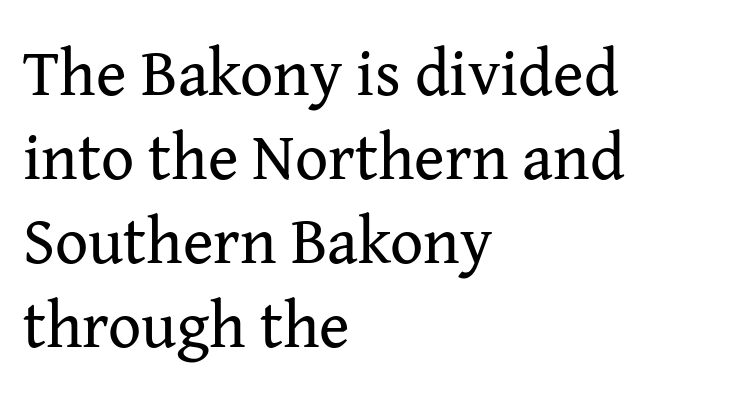
The image shows 65 px regular-weight serif type, upright; set left-aligned, normal line spacing (1.29x), normal letter spacing, not underlined; medium stroke contrast and a medium x-height.
